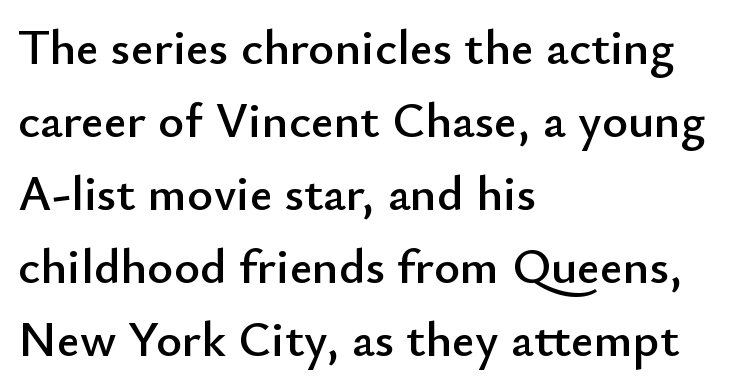
The image shows 50 px sans-serif type, upright; set left-aligned, normal line spacing (1.46x), normal letter spacing, not underlined; low stroke contrast and a small x-height.
